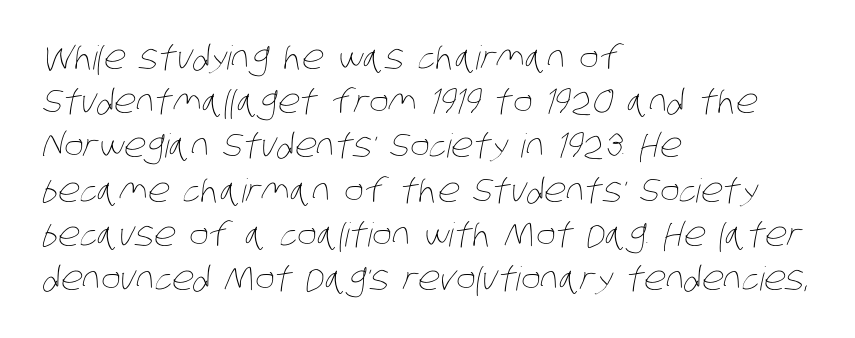
Interline gaps are of average width in this sample. The lines are quadded left. The horizontal fit of the characters is conventional and even. The baseline area is clear.
